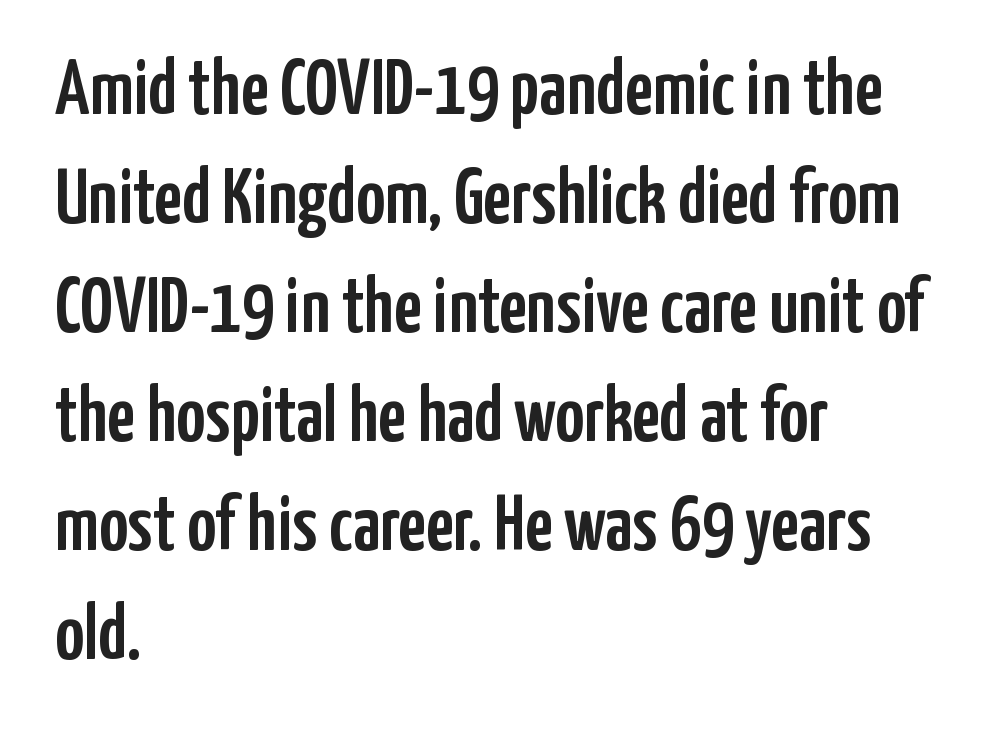
Regarding serifs, this sample does without them. These lines are rendered in a variable-pitch font. Look at the tracking — it's just the regular setting, nothing added. Where is the straight margin? On the left.
